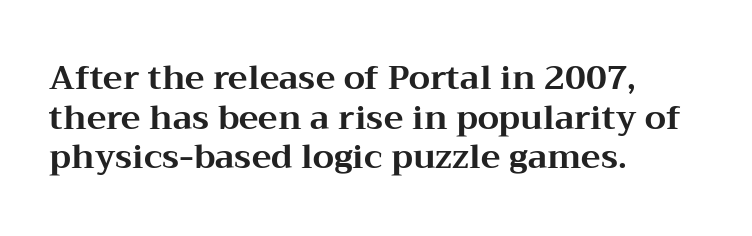
The image shows 33 px bold, wide serif type, upright; set left-aligned, line spacing 1.2x, normal letter spacing, not underlined; medium stroke contrast and a medium x-height.
